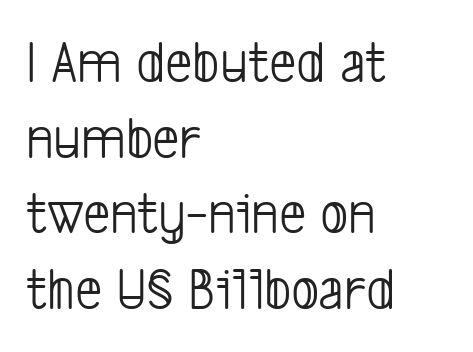
{"serif": "no", "bold": "no", "weight": "light", "width": "condensed", "stroke_contrast": "low", "x_height": "medium", "monospaced": "no", "underline": "no", "align": "left", "line_spacing": "normal", "line_spacing_ratio": 1.26, "letter_spacing": "normal", "letter_spacing_em": 0.0, "glyph_px": 60}
